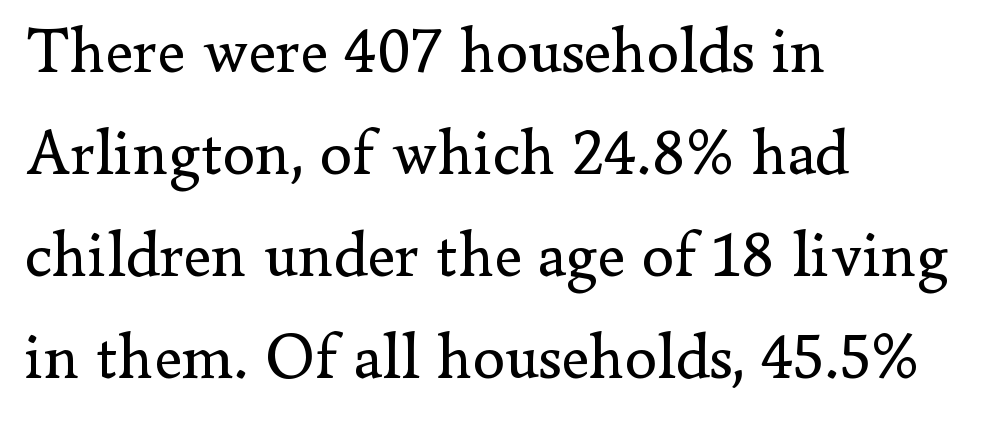
Q: Is the text bold? A: No.
Q: Is the text italic (slanted)? A: No, it is upright.
Q: Is the typeface a serif or a sans-serif typeface? A: Serif.
Q: Is the text underlined? A: No.
Q: How is the paragraph aligned? A: Left-aligned.
Q: Is the spacing between letters normal or unusually wide? A: Normal.
Q: Is the spacing between lines tight, normal or loose? A: Normal.
Q: Width (condensed, normal, or wide)? A: Normal.
Q: Stroke contrast? A: Low.
Q: x-height? A: Small.
Q: Monospaced? A: No.
